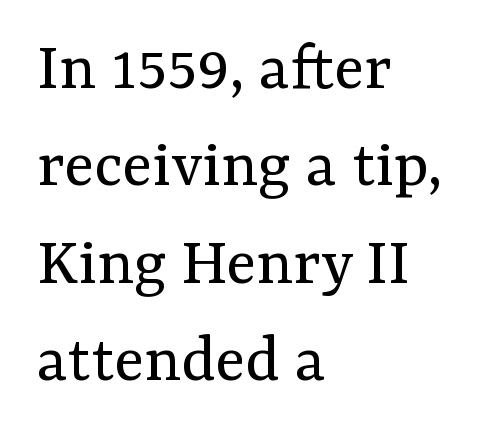
Q: Is the text bold? A: No.
Q: Is the text italic (slanted)? A: No, it is upright.
Q: Is the typeface a serif or a sans-serif typeface? A: Serif.
Q: Is the text underlined? A: No.
Q: How is the paragraph aligned? A: Left-aligned.
Q: Is the spacing between letters normal or unusually wide? A: Normal.
Q: Is the spacing between lines tight, normal or loose? A: Normal.
Q: Width (condensed, normal, or wide)? A: Normal.
Q: Stroke contrast? A: Medium.
Q: x-height? A: Medium.
Q: Monospaced? A: No.
